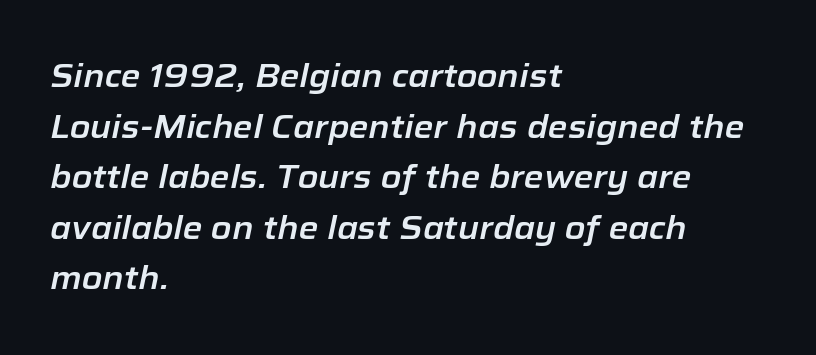
{"italic": "yes", "lean": "right", "slant_degrees": 12, "width": "normal", "stroke_contrast": "low", "x_height": "medium", "monospaced": "no", "underline": "no", "align": "left", "line_spacing": "normal", "line_spacing_ratio": 1.58, "letter_spacing": "normal", "letter_spacing_em": 0.0, "glyph_px": 32}
